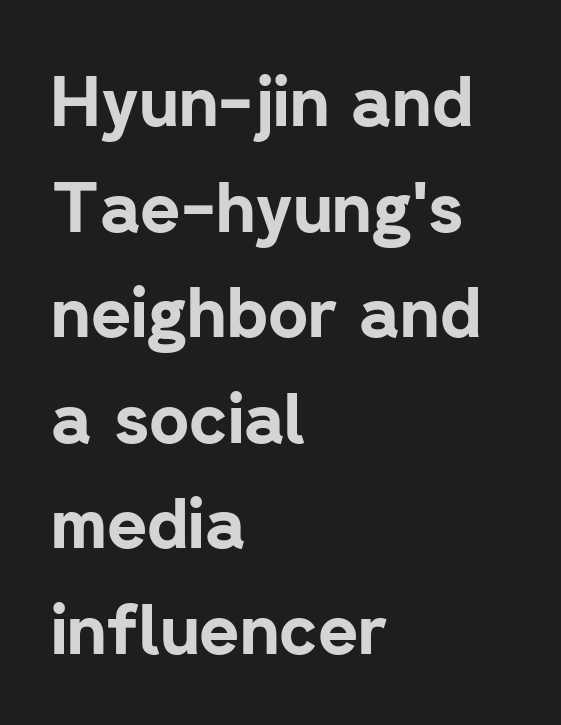
The image shows 69 px bold sans-serif type, upright; set left-aligned, normal line spacing (1.53x), normal letter spacing, not underlined; low stroke contrast and a medium x-height.
